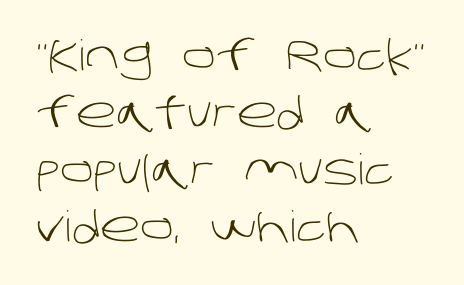
Q: Is the text bold? A: No.
Q: Is the typeface a serif or a sans-serif typeface? A: Sans-serif.
Q: Is the text underlined? A: No.
Q: How is the paragraph aligned? A: Left-aligned.
Q: Is the spacing between letters normal or unusually wide? A: Normal.
Q: Is the spacing between lines tight, normal or loose? A: Normal.
Q: Width (condensed, normal, or wide)? A: Normal.
Q: Stroke contrast? A: Low.
Q: x-height? A: Large.
Q: Monospaced? A: No.
